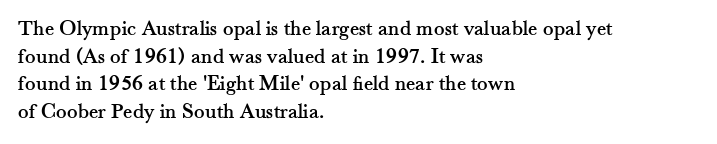
The image shows 22 px text type, upright; set left-aligned, normal line spacing (1.26x), normal letter spacing, not underlined.
